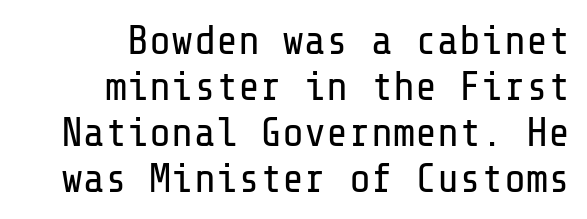
The image shows 41 px regular-weight sans-serif type, upright; set right-aligned, tight line spacing (1.12x), normal letter spacing, not underlined; low stroke contrast and a medium x-height.
